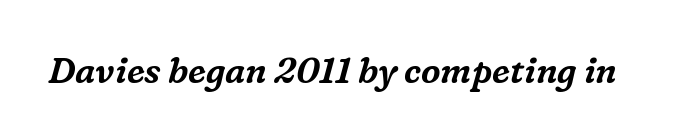
The designer went with a serif here, giving each stem small feet. The text carries the slant typical of an italic or oblique font. Tracking here is standard; glyphs follow each other at the usual distance. Glance below the letters and you will spot only blank space.
